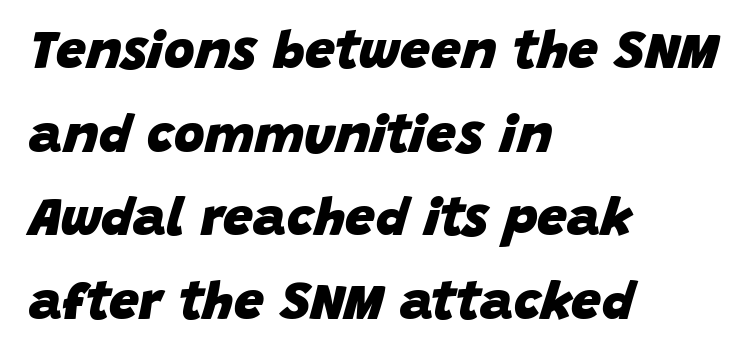
The image shows 53 px heavy type, italic (leaning right); set left-aligned, normal line spacing (1.58x), normal letter spacing, not underlined; low stroke contrast and a large x-height.
